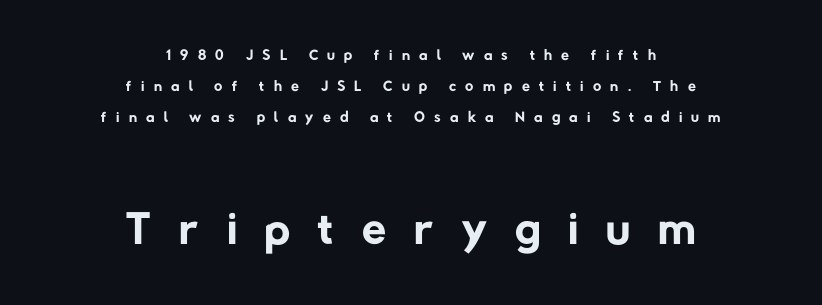
Q: Is the text bold? A: No.
Q: Is the typeface a serif or a sans-serif typeface? A: Sans-serif.
Q: Is the text underlined? A: No.
Q: How is the paragraph aligned? A: Centered.
Q: Is the spacing between letters normal or unusually wide? A: Unusually wide.
Q: Is the spacing between lines tight, normal or loose? A: Normal.
Q: Which block of text is set in a larger size, the first (top) or the second (bottom)? A: The second (bottom) one.
Q: Width (condensed, normal, or wide)? A: Normal.
Q: Stroke contrast? A: Low.
Q: x-height? A: Medium.
Q: Monospaced? A: No.
